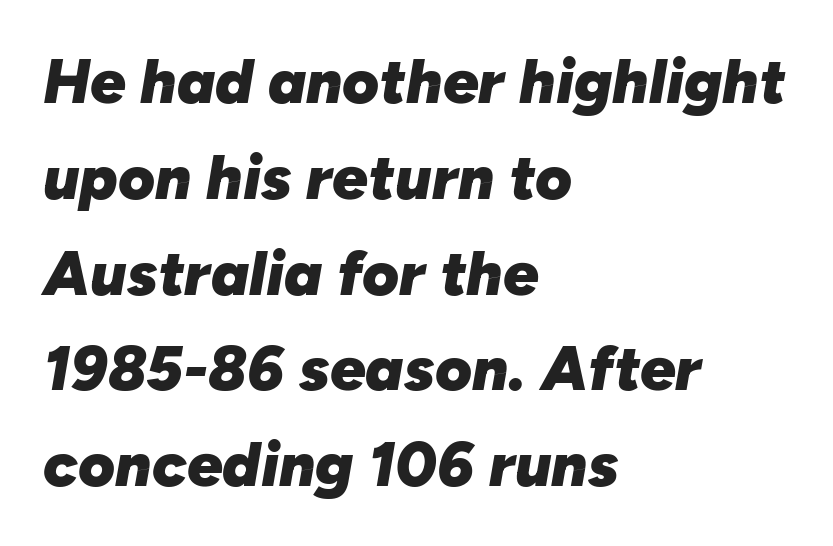
The image shows 63 px heavy type, italic (leaning right); set left-aligned, normal line spacing (1.52x), normal letter spacing, not underlined; low stroke contrast and a medium x-height.
